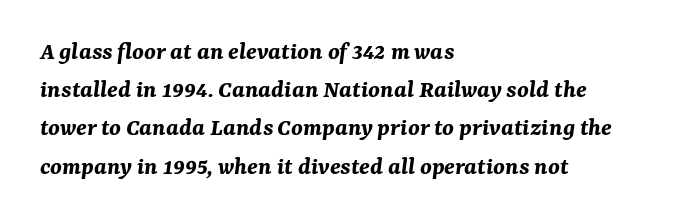
Students, note that the glyphs here touch the page at normal intervals. The typography opts for an oblique posture over an upright one. Weight check: bold — yes, fully. The zone under the glyphs is completely vacant. Honestly, the row spacing looks completely unremarkable. Leftover space on each line is placed entirely after the last word.
